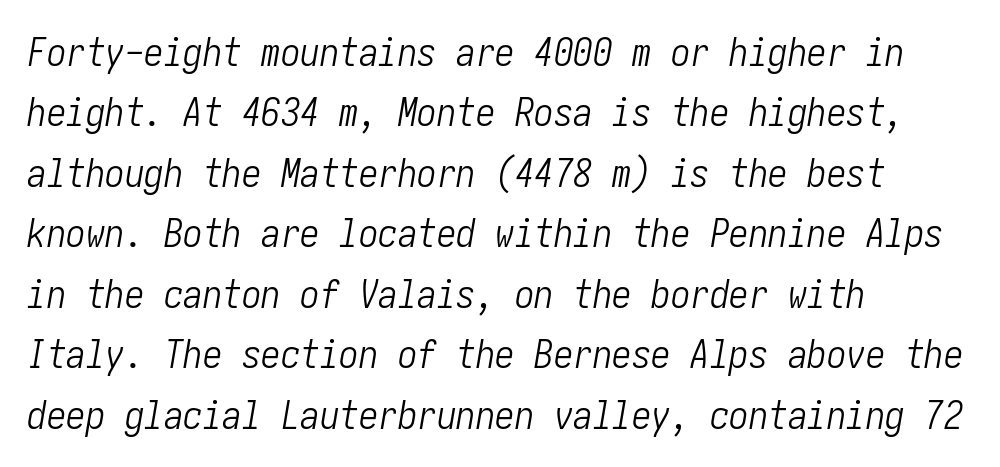
The image shows 39 px light, condensed type, italic (leaning right); set left-aligned, normal line spacing (1.55x), normal letter spacing, not underlined; low stroke contrast and a medium x-height.
